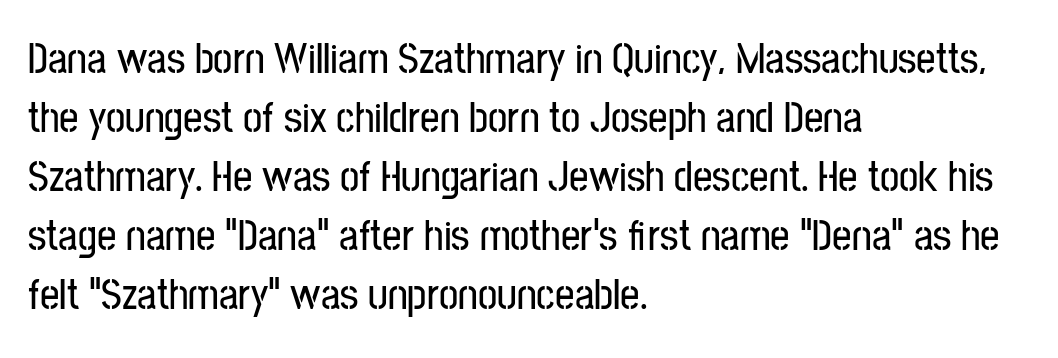
Q: Is the text italic (slanted)? A: No, it is upright.
Q: Is the typeface a serif or a sans-serif typeface? A: Sans-serif.
Q: Is the text underlined? A: No.
Q: How is the paragraph aligned? A: Left-aligned.
Q: Is the spacing between letters normal or unusually wide? A: Normal.
Q: Is the spacing between lines tight, normal or loose? A: Normal.
Q: Width (condensed, normal, or wide)? A: Condensed.
Q: Stroke contrast? A: Low.
Q: x-height? A: Medium.
Q: Monospaced? A: No.
